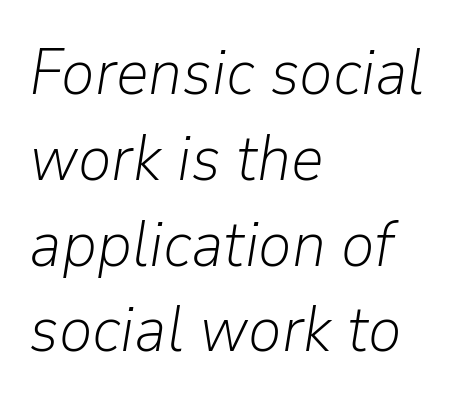
Q: Is the text bold? A: No.
Q: Is the text italic (slanted)? A: Yes, it leans right by about 9 degrees.
Q: Is the text underlined? A: No.
Q: How is the paragraph aligned? A: Left-aligned.
Q: Is the spacing between letters normal or unusually wide? A: Normal.
Q: Is the spacing between lines tight, normal or loose? A: Normal.
Q: Width (condensed, normal, or wide)? A: Normal.
Q: Stroke contrast? A: Low.
Q: x-height? A: Medium.
Q: Monospaced? A: No.
